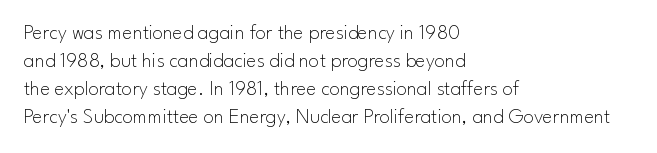
Q: Is the text bold? A: No.
Q: Is the text italic (slanted)? A: No, it is upright.
Q: Is the text underlined? A: No.
Q: How is the paragraph aligned? A: Left-aligned.
Q: Is the spacing between letters normal or unusually wide? A: Normal.
Q: Is the spacing between lines tight, normal or loose? A: Normal.
